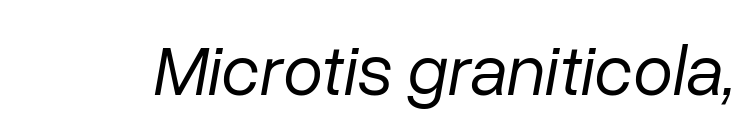
The rendering keeps characters at their native spacing. Weight: regular or lighter. The words here are not underlined. Varying glyph widths throughout — classic text-font behaviour. The face used here has a pronounced slope to its letters.
